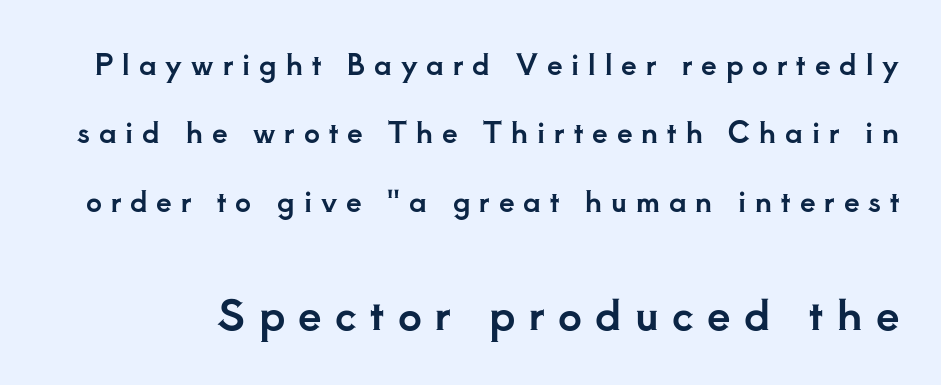
{"serif": "yes", "italic": "no", "width": "normal", "stroke_contrast": "low", "x_height": "small", "monospaced": "no", "underline": "no", "line_spacing": "loose", "line_spacing_ratio": 2.44, "letter_spacing": "wide", "letter_spacing_em": 0.32, "larger_block": "second", "size_ratio": 1.5, "glyph_px": 42}
